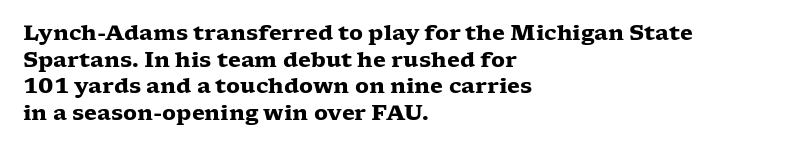
{"italic": "no", "bold": "yes", "underline": "no", "align": "left", "line_spacing": "normal", "line_spacing_ratio": 1.27, "letter_spacing": "normal", "letter_spacing_em": 0.0, "glyph_px": 21}
